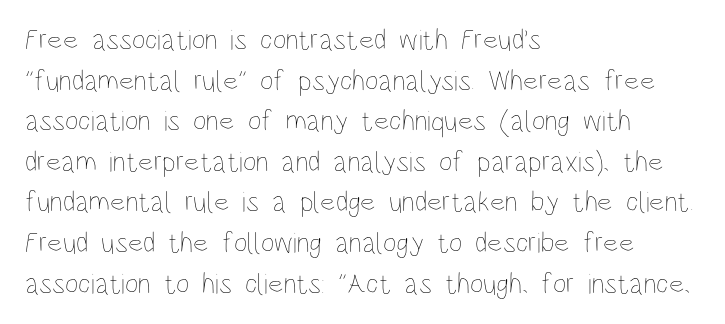
{"italic": "no", "bold": "no", "weight": "thin", "width": "condensed", "stroke_contrast": "low", "x_height": "large", "monospaced": "no", "underline": "no", "align": "left", "line_spacing": "normal", "line_spacing_ratio": 1.4, "letter_spacing": "normal", "letter_spacing_em": 0.0, "glyph_px": 29}
